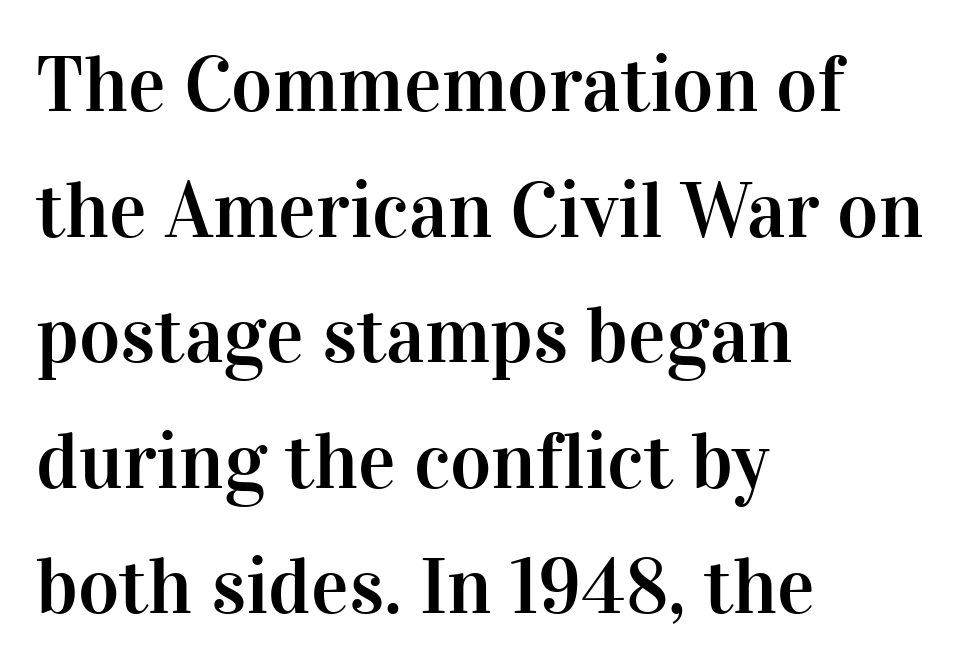
Q: Is the text italic (slanted)? A: No, it is upright.
Q: Is the typeface a serif or a sans-serif typeface? A: Serif.
Q: Is the text underlined? A: No.
Q: How is the paragraph aligned? A: Left-aligned.
Q: Is the spacing between letters normal or unusually wide? A: Normal.
Q: Is the spacing between lines tight, normal or loose? A: Normal.
Q: Width (condensed, normal, or wide)? A: Normal.
Q: Stroke contrast? A: High.
Q: x-height? A: Medium.
Q: Monospaced? A: No.
